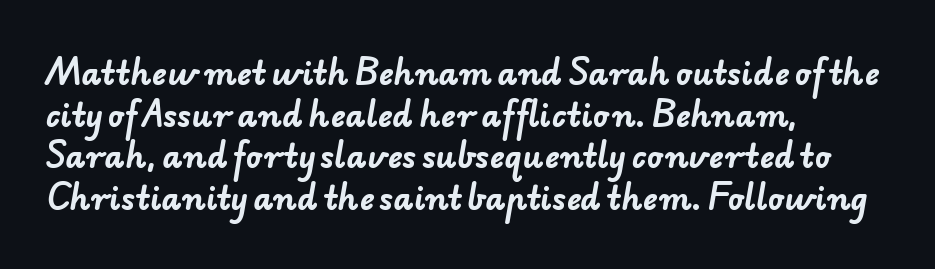
The image shows 31 px bold sans-serif type; set left-aligned, normal line spacing (1.34x), normal letter spacing, not underlined; low stroke contrast and a small x-height.
